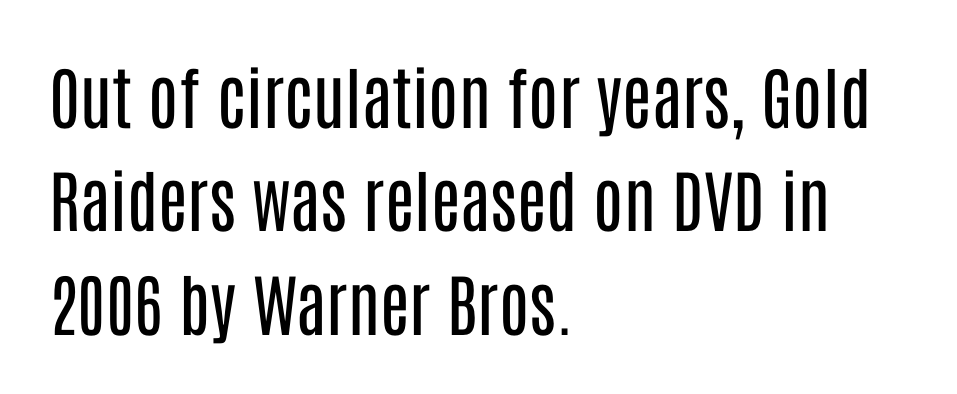
The lettering holds an erect, upright posture throughout. The text block is weighted toward the left margin, trailing off unevenly rightward. Does the type have serifs? No, each stem ends abruptly. The passage shown has conventional tracking throughout. Underlining? Definitely not there.
